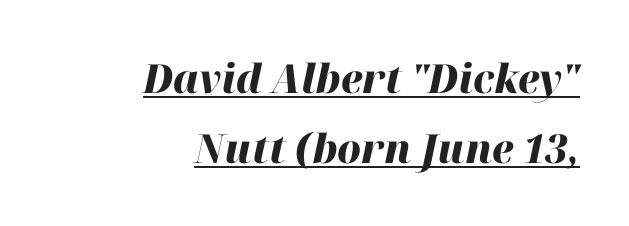
The image shows 40 px heavy type, italic (leaning right); set right-aligned, line spacing 1.76x, normal letter spacing, underlined; high stroke contrast and a medium x-height.
